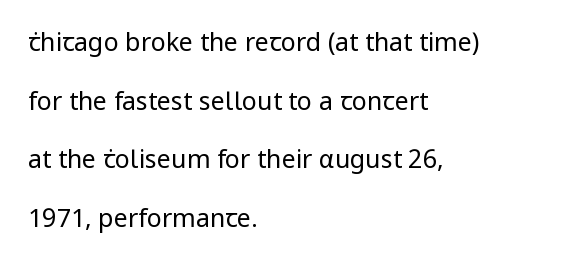
In terms of posture, this sample is upright. Honestly, the rows look like they've been pulled way apart. The rag falls on the right side of this text block. No extra tracking has been applied to these lines.
